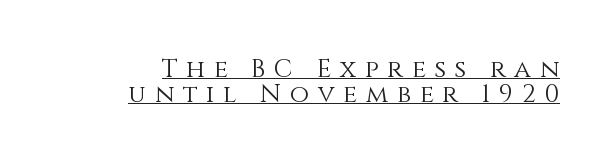
{"italic": "no", "bold": "no", "underline": "yes", "align": "right", "line_spacing": "tight", "line_spacing_ratio": 1.0, "letter_spacing": "wide", "letter_spacing_em": 0.35, "glyph_px": 25}
